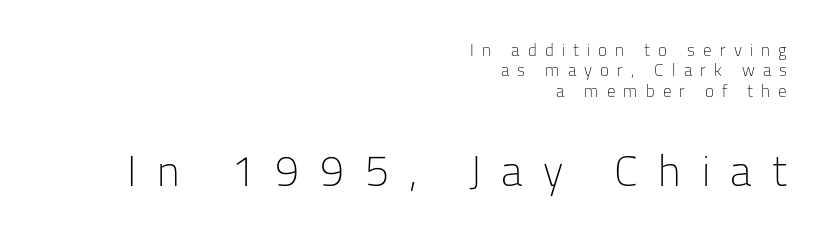
{"serif": "no", "italic": "no", "bold": "no", "weight": "light", "width": "normal", "stroke_contrast": "low", "x_height": "medium", "monospaced": "no", "underline": "no", "align": "right", "line_spacing_ratio": 1.2, "letter_spacing": "wide", "letter_spacing_em": 0.48, "larger_block": "second", "size_ratio": 2.53, "glyph_px": 43}
